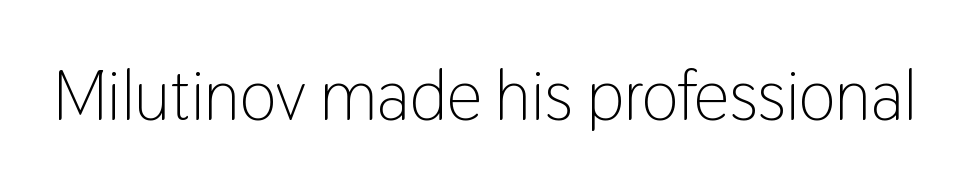
Q: Is the text bold? A: No.
Q: Is the text italic (slanted)? A: No, it is upright.
Q: Is the typeface a serif or a sans-serif typeface? A: Sans-serif.
Q: Is the text underlined? A: No.
Q: Is the spacing between letters normal or unusually wide? A: Normal.
Q: Width (condensed, normal, or wide)? A: Condensed.
Q: Stroke contrast? A: Low.
Q: x-height? A: Medium.
Q: Monospaced? A: No.
